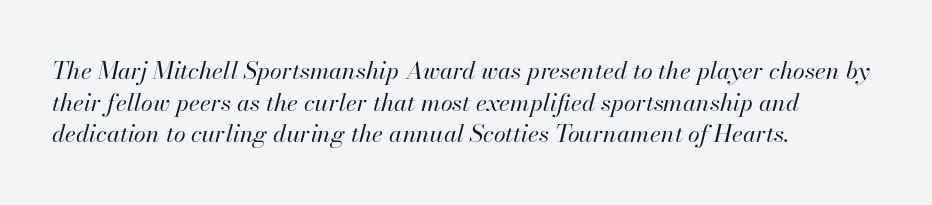
{"italic": "yes", "lean": "right", "slant_degrees": 13, "bold": "no", "underline": "no", "align": "left", "line_spacing": "normal", "line_spacing_ratio": 1.32, "letter_spacing": "normal", "letter_spacing_em": 0.0, "glyph_px": 24}
